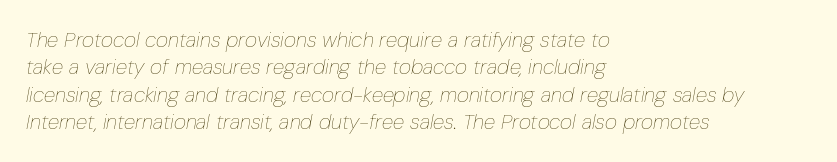
The area under the type is left untouched. Observe the ordinary spacing: letters are neighbours, not strangers. The ragged edge is on the right, which tells us the setting is flush left. The letters are slanted; this is an italic face. On a weight scale, this lands at 450 or below.
